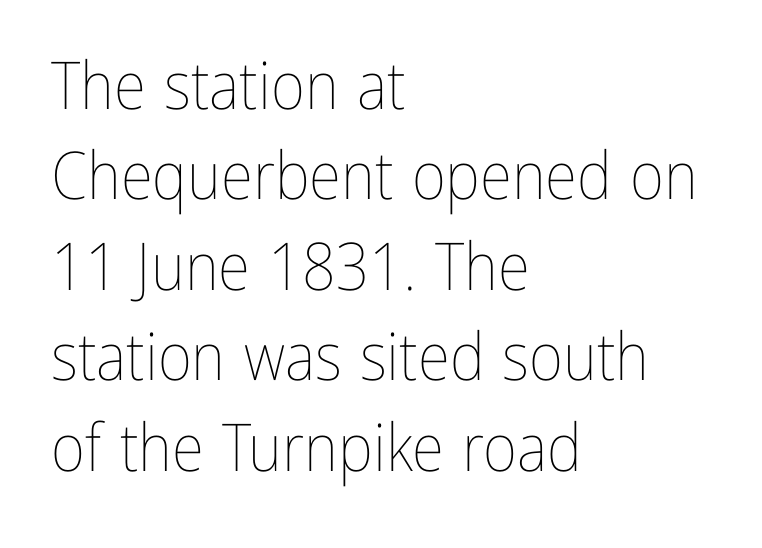
The image shows 66 px thin, condensed type, upright; set left-aligned, normal line spacing (1.37x), normal letter spacing, not underlined; low stroke contrast and a medium x-height.
